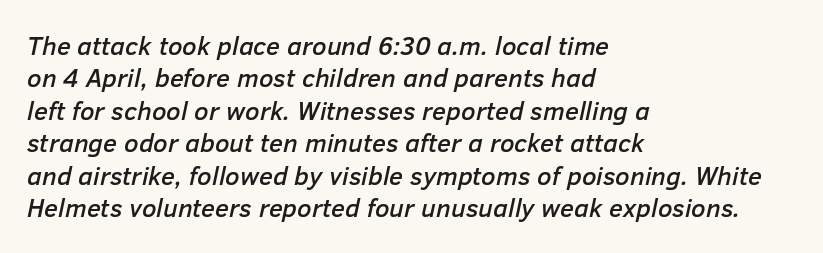
Q: Is the text italic (slanted)? A: Yes, it leans right by about 12 degrees.
Q: Is the text underlined? A: No.
Q: How is the paragraph aligned? A: Left-aligned.
Q: Is the spacing between letters normal or unusually wide? A: Normal.
Q: Is the spacing between lines tight, normal or loose? A: Normal.
